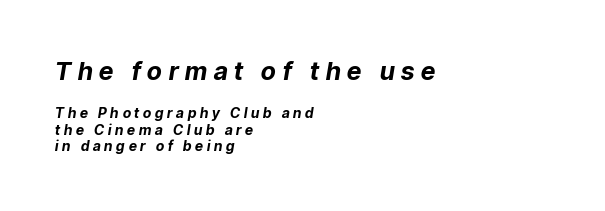
The image shows 25 px bold type, italic (leaning right); set left-aligned, line spacing 1.17x, unusually wide letter spacing (+0.27 em), not underlined; the first (top) block is 1.79x larger.
